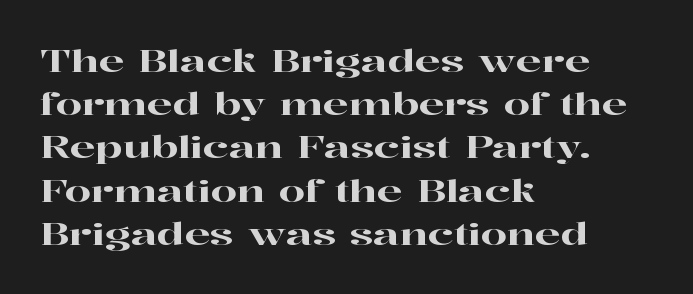
Whoever set this chose a conventional vertical rhythm. Casual observation: everything's shoved over to the left. Characters follow at the spacing the type designer built in. Each letter keeps its own natural width here, so spacing adapts to shape.
